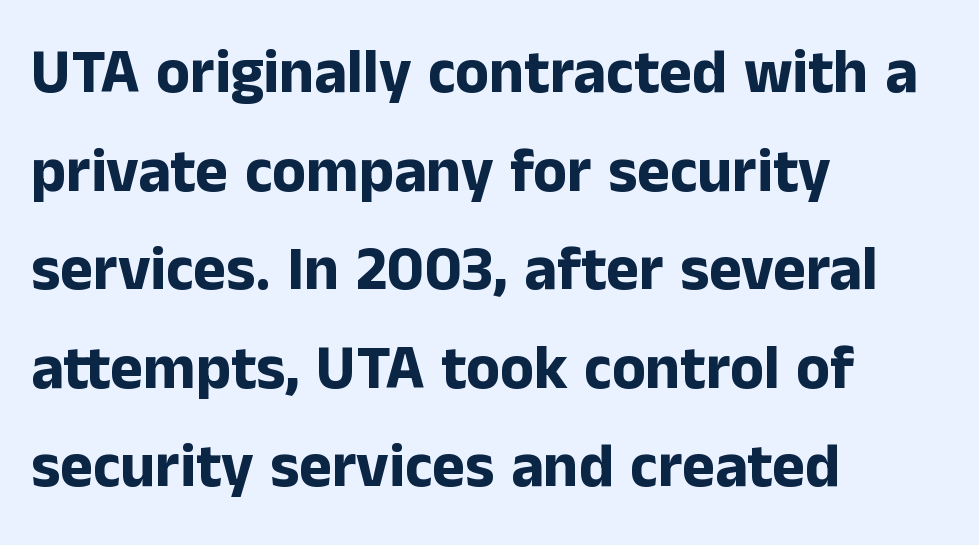
Grotesque or geometric, the face here clearly has no serifs. Weight: bold. The string is rendered with underlining switched off. You could call the tracking neutral — neither tight nor loose. The letters advance in unequal steps, a hallmark of proportional type. The type sits square on the baseline with zero lean.
